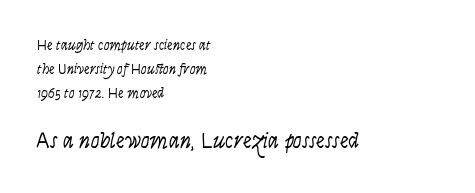
Look at the tracking — it's just the regular setting, nothing added. Each row of text sits above clean, open space. Small over large — that's the arrangement of the two blocks here. The typesetter chose a ragged-right arrangement here. Is the stroke heavy? The answer is a plain regular-or-lighter.
